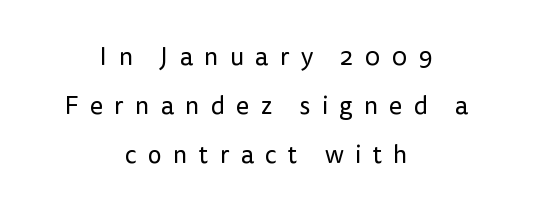
Q: Is the text bold? A: No.
Q: Is the text italic (slanted)? A: No, it is upright.
Q: Is the text underlined? A: No.
Q: How is the paragraph aligned? A: Centered.
Q: Is the spacing between letters normal or unusually wide? A: Unusually wide.
Q: Is the spacing between lines tight, normal or loose? A: Loose.
